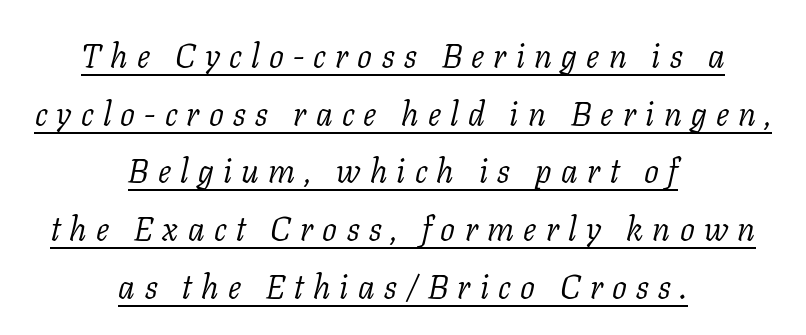
Q: Is the text bold? A: No.
Q: Is the text italic (slanted)? A: Yes, it leans right by about 11 degrees.
Q: Is the typeface a serif or a sans-serif typeface? A: Serif.
Q: Is the text underlined? A: Yes.
Q: How is the paragraph aligned? A: Centered.
Q: Is the spacing between letters normal or unusually wide? A: Unusually wide.
Q: Width (condensed, normal, or wide)? A: Normal.
Q: Stroke contrast? A: Low.
Q: x-height? A: Medium.
Q: Monospaced? A: No.
